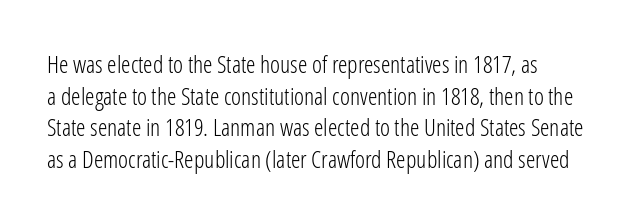
{"italic": "no", "bold": "no", "underline": "no", "line_spacing": "normal", "line_spacing_ratio": 1.32, "letter_spacing": "normal", "letter_spacing_em": 0.0, "glyph_px": 24}
